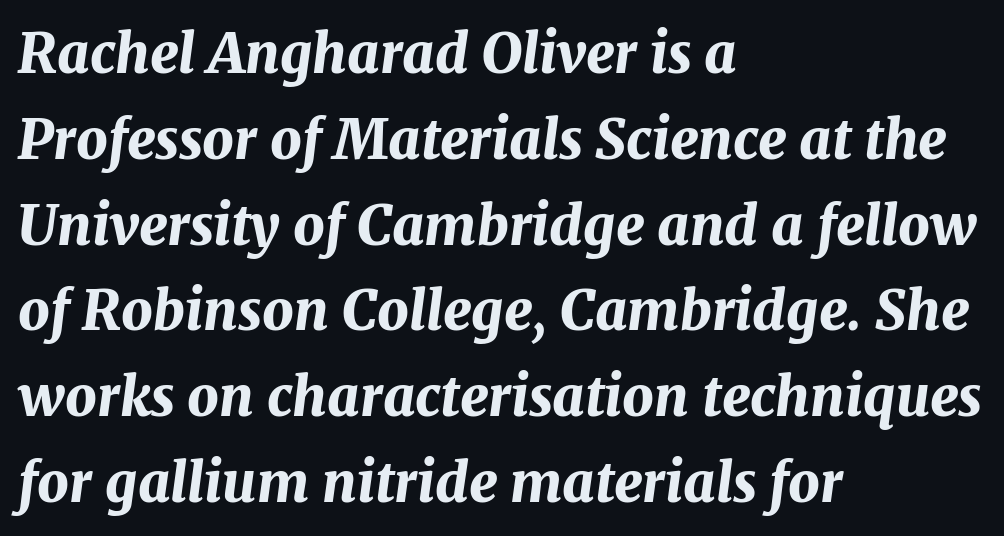
The image shows 55 px bold type, italic (leaning right); set left-aligned, normal line spacing (1.56x), normal letter spacing, not underlined; medium stroke contrast and a medium x-height.
